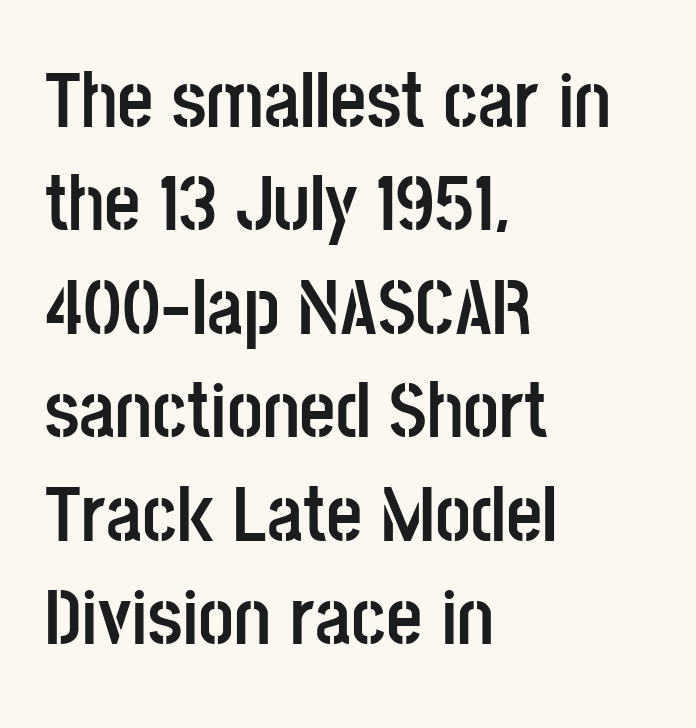
Lines of text with bare space underneath. Summary of vertical rhythm: regular, with standard interline spacing. The designer went with a sans here, leaving each stem footless. The rendering uses a bold face; every stroke is thick and dark. Alignment: flush left.
